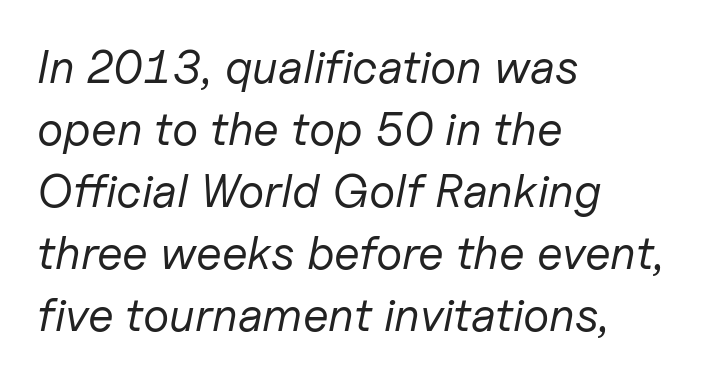
{"italic": "yes", "lean": "right", "slant_degrees": 11, "bold": "no", "weight": "regular", "width": "normal", "stroke_contrast": "low", "x_height": "medium", "monospaced": "no", "underline": "no", "align": "left", "line_spacing": "normal", "line_spacing_ratio": 1.32, "letter_spacing": "normal", "letter_spacing_em": 0.0, "glyph_px": 47}
